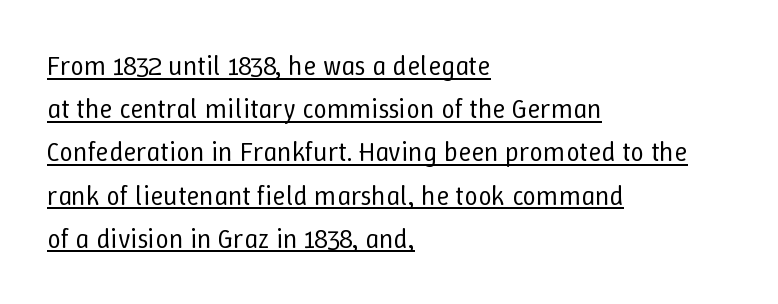
The image shows 27 px text type, upright; set left-aligned, normal line spacing (1.6x), normal letter spacing, underlined.
